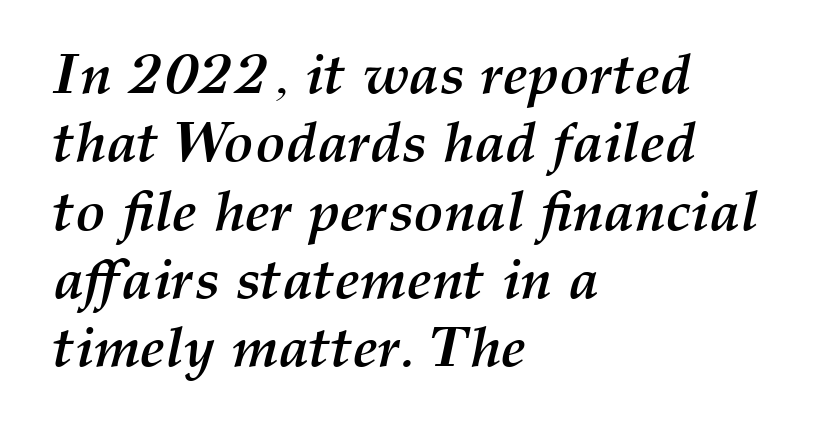
{"italic": "yes", "lean": "right", "slant_degrees": 12, "bold": "yes", "weight": "semibold", "width": "normal", "stroke_contrast": "medium", "x_height": "medium", "monospaced": "no", "underline": "no", "align": "left", "line_spacing_ratio": 1.22, "letter_spacing": "normal", "letter_spacing_em": 0.0, "glyph_px": 56}
